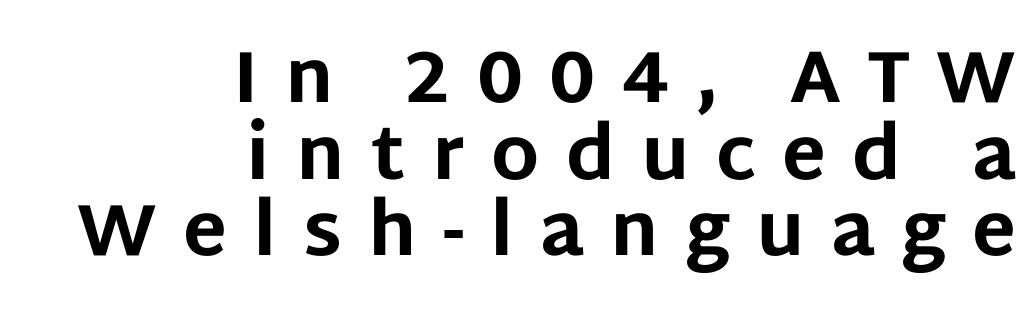
{"serif": "no", "italic": "no", "bold": "yes", "weight": "bold", "width": "normal", "stroke_contrast": "low", "x_height": "large", "monospaced": "no", "underline": "no", "align": "right", "line_spacing": "tight", "line_spacing_ratio": 1.05, "letter_spacing": "wide", "letter_spacing_em": 0.36, "glyph_px": 73}
